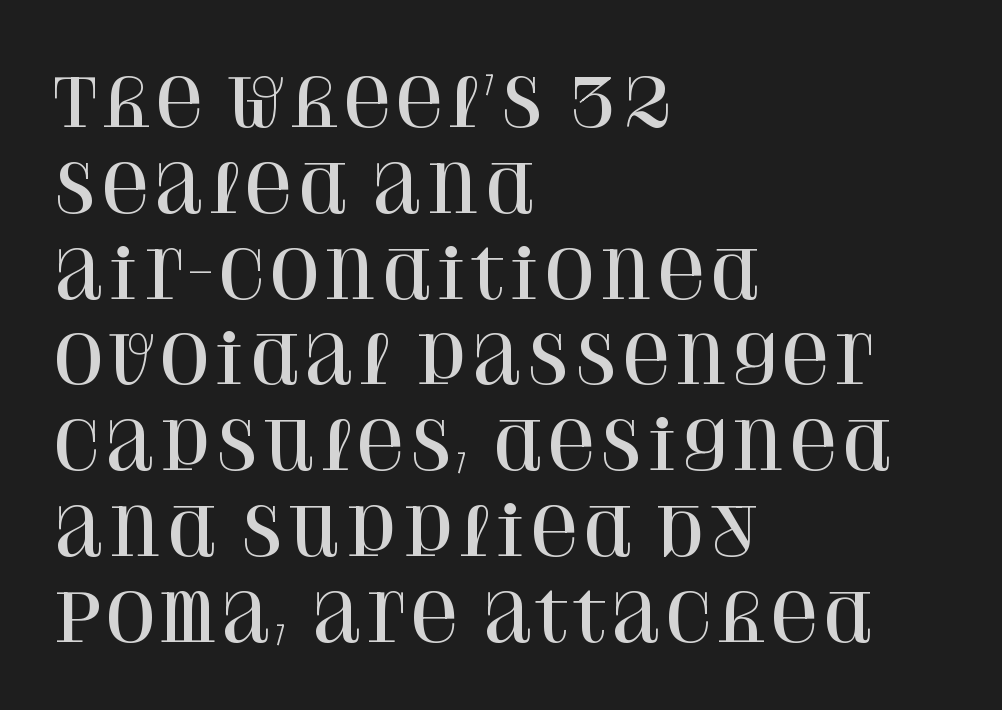
Q: Is the text italic (slanted)? A: No, it is upright.
Q: Is the typeface a serif or a sans-serif typeface? A: Serif.
Q: Is the text underlined? A: No.
Q: How is the paragraph aligned? A: Left-aligned.
Q: Is the spacing between letters normal or unusually wide? A: Normal.
Q: Is the spacing between lines tight, normal or loose? A: Normal.
Q: Width (condensed, normal, or wide)? A: Normal.
Q: Stroke contrast? A: High.
Q: x-height? A: Large.
Q: Monospaced? A: No.
